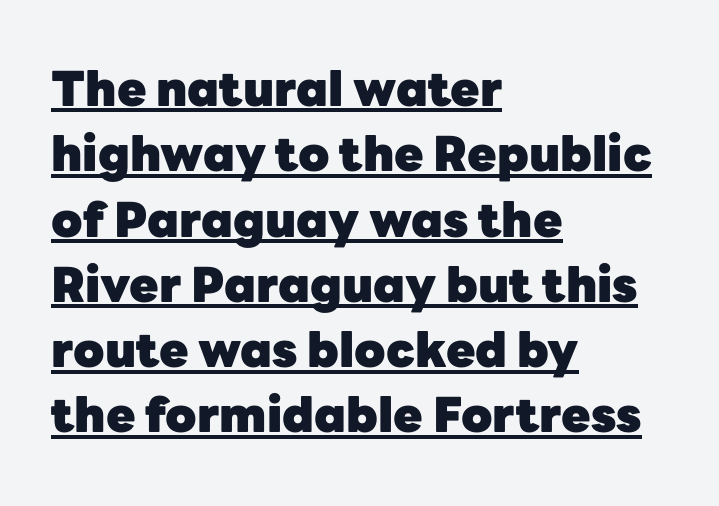
The image shows 48 px heavy sans-serif type, upright; set left-aligned, normal line spacing (1.36x), normal letter spacing, underlined; low stroke contrast and a medium x-height.
